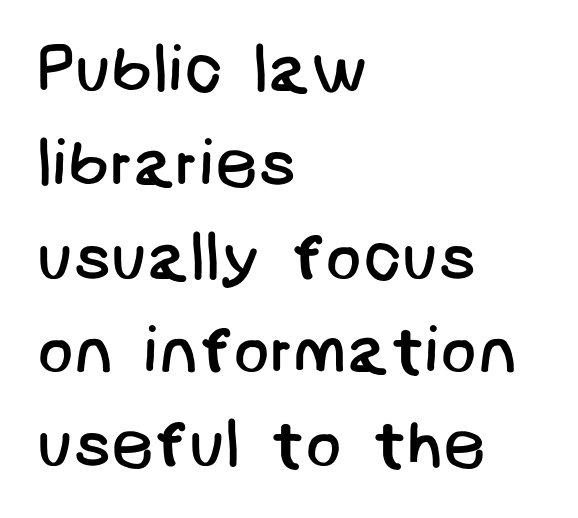
{"serif": "no", "bold": "no", "weight": "regular", "width": "normal", "stroke_contrast": "low", "x_height": "large", "underline": "no", "align": "left", "line_spacing": "normal", "line_spacing_ratio": 1.4, "letter_spacing": "normal", "letter_spacing_em": 0.0, "glyph_px": 67}
